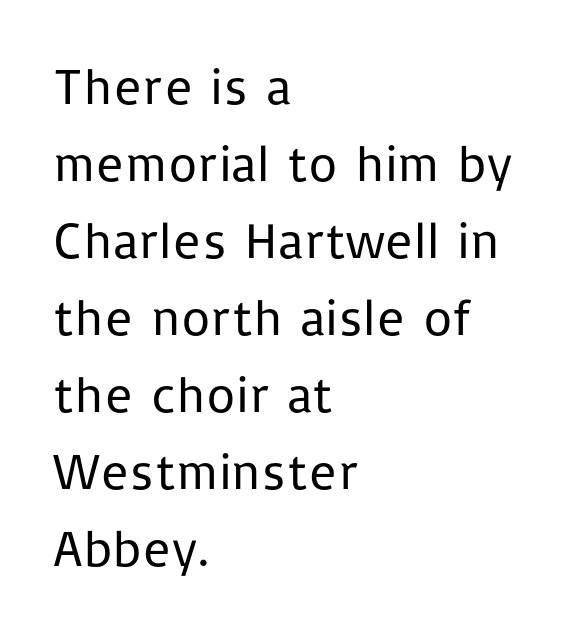
Q: Is the text bold? A: No.
Q: Is the text italic (slanted)? A: No, it is upright.
Q: Is the typeface a serif or a sans-serif typeface? A: Sans-serif.
Q: Is the text underlined? A: No.
Q: How is the paragraph aligned? A: Left-aligned.
Q: Is the spacing between letters normal or unusually wide? A: Normal.
Q: Is the spacing between lines tight, normal or loose? A: Normal.
Q: Width (condensed, normal, or wide)? A: Normal.
Q: Stroke contrast? A: Low.
Q: x-height? A: Medium.
Q: Monospaced? A: No.
